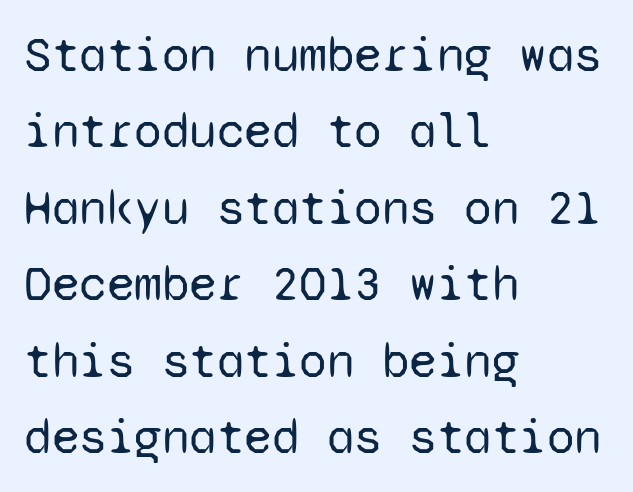
The image shows 50 px regular-weight sans-serif type, upright, monospaced; set left-aligned, normal line spacing (1.53x), normal letter spacing, not underlined; low stroke contrast and a medium x-height.
